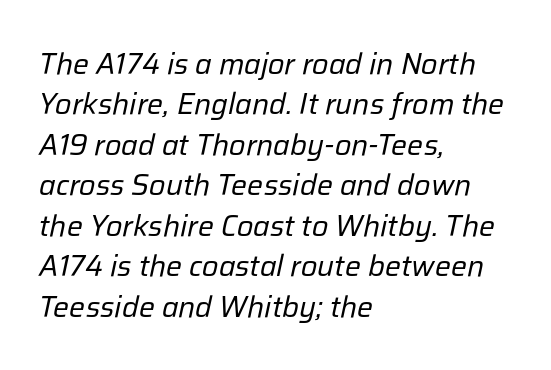
{"italic": "yes", "lean": "right", "slant_degrees": 12, "bold": "no", "weight": "regular", "width": "normal", "stroke_contrast": "low", "x_height": "medium", "monospaced": "no", "underline": "no", "align": "left", "line_spacing": "normal", "line_spacing_ratio": 1.35, "letter_spacing": "normal", "letter_spacing_em": 0.0, "glyph_px": 30}
